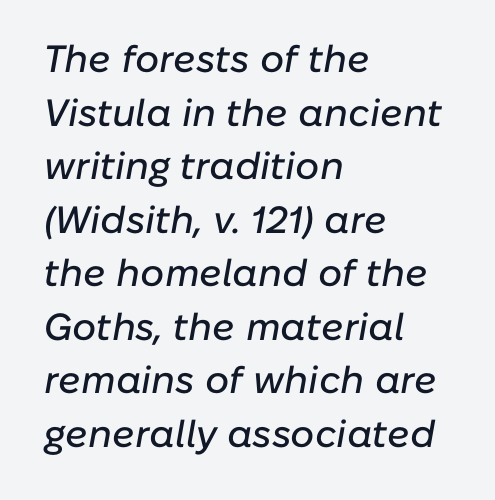
Q: Is the text italic (slanted)? A: Yes, it leans right by about 10 degrees.
Q: Is the text underlined? A: No.
Q: How is the paragraph aligned? A: Left-aligned.
Q: Is the spacing between letters normal or unusually wide? A: Normal.
Q: Is the spacing between lines tight, normal or loose? A: Normal.
Q: Width (condensed, normal, or wide)? A: Normal.
Q: Stroke contrast? A: Low.
Q: x-height? A: Medium.
Q: Monospaced? A: No.
